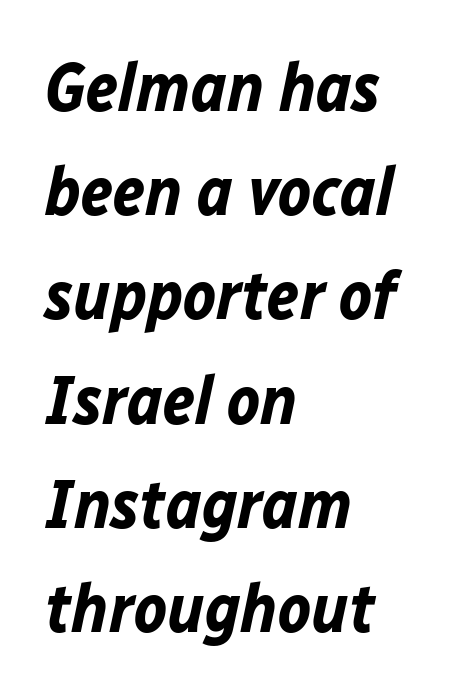
{"italic": "yes", "lean": "right", "slant_degrees": 12, "bold": "yes", "weight": "bold", "width": "normal", "stroke_contrast": "low", "x_height": "medium", "monospaced": "no", "underline": "no", "align": "left", "line_spacing": "normal", "line_spacing_ratio": 1.51, "letter_spacing": "normal", "letter_spacing_em": 0.0, "glyph_px": 69}
